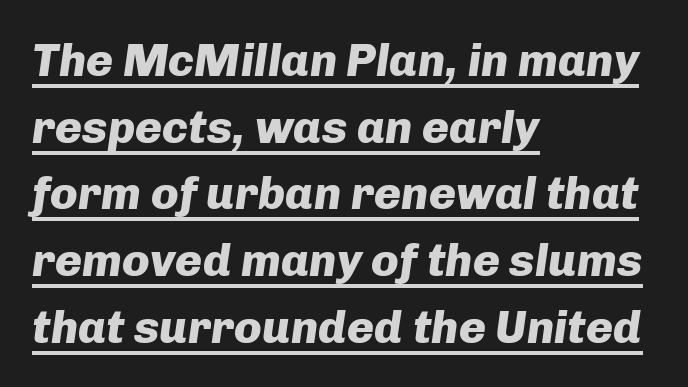
Look at the stroke-to-counter ratio: heavy, a bold. Notice how the passage keeps a crisp vertical edge on the left only. Is there much room between lines? A standard amount, neither cramped nor airy. The letters are slanted; this is an italic face.
